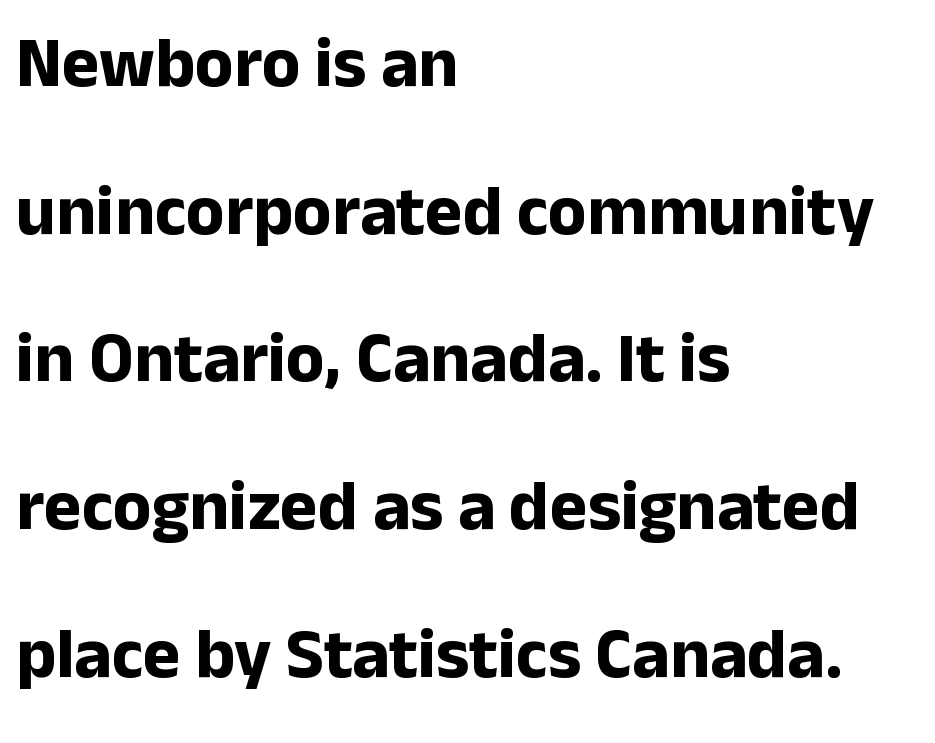
When letters stand straight like this, we call the style roman or upright. Varying glyph widths throughout — classic text-font behaviour. These lines are composed in type without serifs. Check under the words: just untouched page. The paragraph has a hard left edge and a soft right edge.
